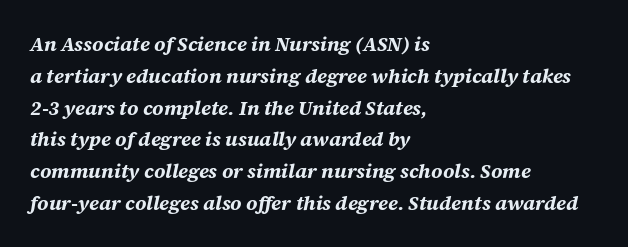
Q: Is the text bold? A: Yes.
Q: Is the text italic (slanted)? A: Yes, it leans right by about 12 degrees.
Q: Is the text underlined? A: No.
Q: How is the paragraph aligned? A: Left-aligned.
Q: Is the spacing between letters normal or unusually wide? A: Normal.
Q: Is the spacing between lines tight, normal or loose? A: Normal.
